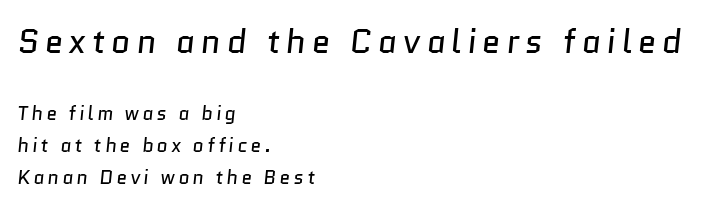
{"serif": "no", "bold": "no", "weight": "regular", "width": "normal", "stroke_contrast": "low", "x_height": "medium", "monospaced": "no", "underline": "no", "align": "left", "line_spacing": "normal", "line_spacing_ratio": 1.69, "larger_block": "first", "size_ratio": 1.74, "glyph_px": 33}
